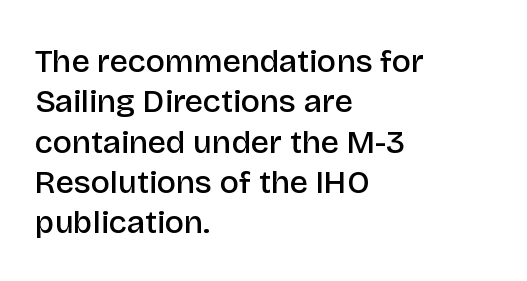
The image shows 32 px semibold sans-serif type, upright; set left-aligned, normal line spacing (1.26x), normal letter spacing, not underlined; low stroke contrast and a large x-height.
